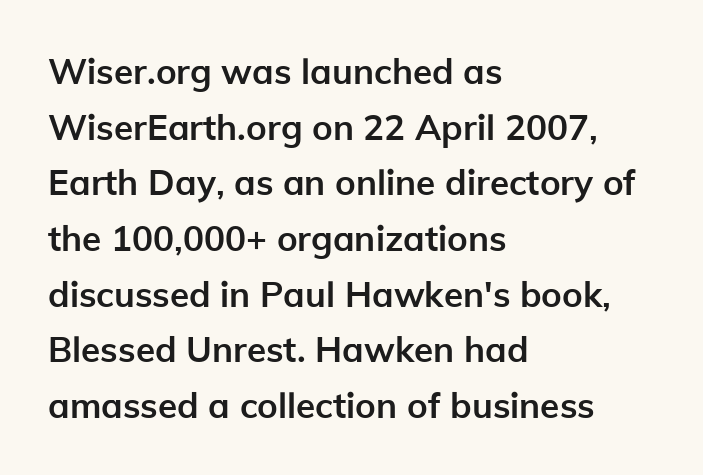
Q: Is the text bold? A: Yes.
Q: Is the text italic (slanted)? A: No, it is upright.
Q: Is the typeface a serif or a sans-serif typeface? A: Sans-serif.
Q: Is the text underlined? A: No.
Q: How is the paragraph aligned? A: Left-aligned.
Q: Is the spacing between letters normal or unusually wide? A: Normal.
Q: Is the spacing between lines tight, normal or loose? A: Normal.
Q: Width (condensed, normal, or wide)? A: Normal.
Q: Stroke contrast? A: Low.
Q: x-height? A: Medium.
Q: Monospaced? A: No.
